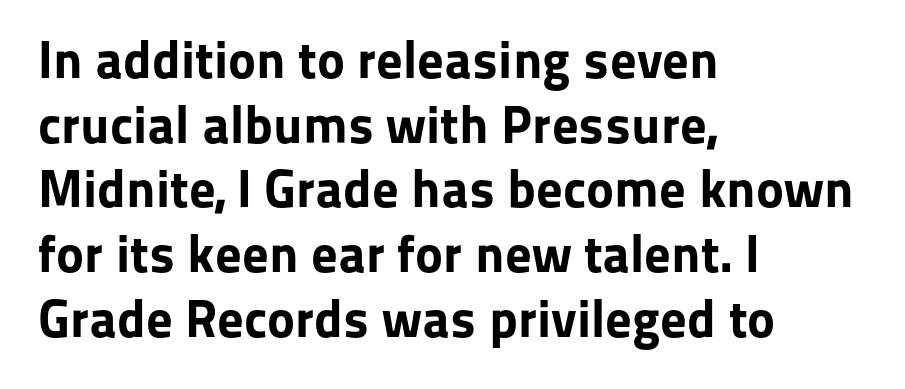
{"serif": "no", "italic": "no", "bold": "yes", "weight": "bold", "width": "normal", "stroke_contrast": "low", "x_height": "medium", "monospaced": "no", "underline": "no", "align": "left", "line_spacing_ratio": 1.22, "letter_spacing": "normal", "letter_spacing_em": 0.0, "glyph_px": 53}
